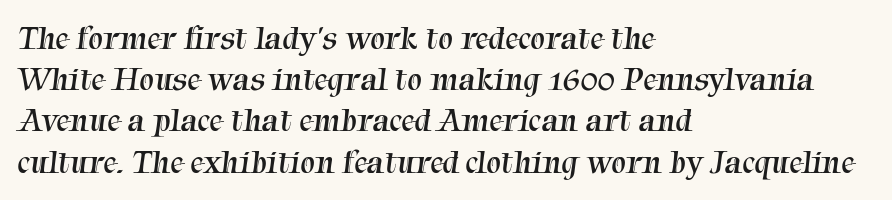
The image shows 33 px regular-weight serif type; set left-aligned, normal line spacing (1.25x), normal letter spacing, not underlined; medium stroke contrast and a medium x-height.
